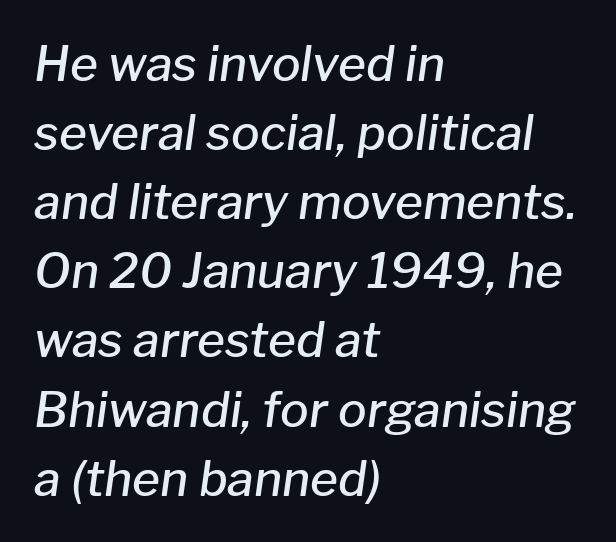
Q: Is the text bold? A: Semi-bold.
Q: Is the text italic (slanted)? A: Yes, it leans right by about 8 degrees.
Q: Is the text underlined? A: No.
Q: How is the paragraph aligned? A: Left-aligned.
Q: Is the spacing between letters normal or unusually wide? A: Normal.
Q: Is the spacing between lines tight, normal or loose? A: Normal.
Q: Width (condensed, normal, or wide)? A: Normal.
Q: Stroke contrast? A: Low.
Q: x-height? A: Medium.
Q: Monospaced? A: No.
